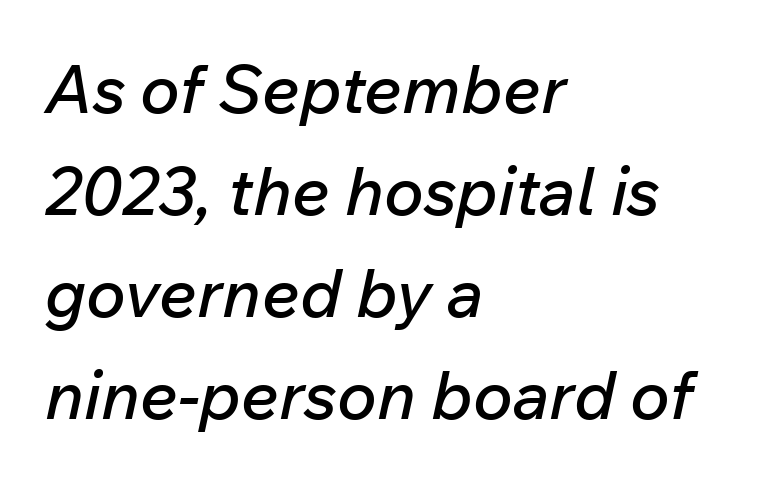
Q: Is the text italic (slanted)? A: Yes, it leans right by about 12 degrees.
Q: Is the text underlined? A: No.
Q: How is the paragraph aligned? A: Left-aligned.
Q: Is the spacing between letters normal or unusually wide? A: Normal.
Q: Is the spacing between lines tight, normal or loose? A: Normal.
Q: Width (condensed, normal, or wide)? A: Normal.
Q: Stroke contrast? A: Low.
Q: x-height? A: Medium.
Q: Monospaced? A: No.
